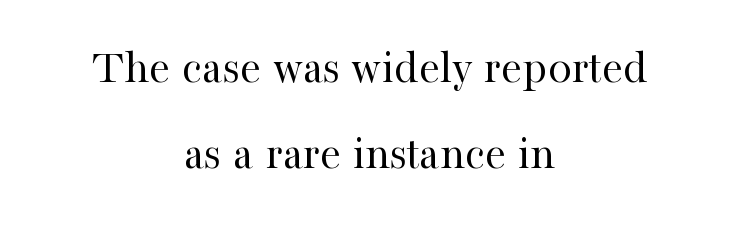
The string is rendered with underlining switched off. Weight class: somewhere from thin through regular. The lines are quadded center. The lettering stays uniformly vertical, giving the passage a roman look.
